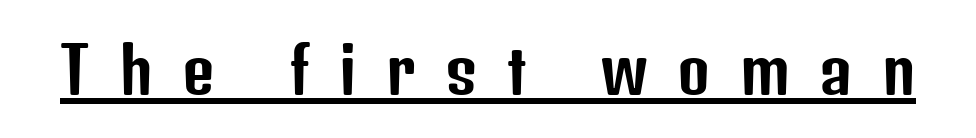
The image shows 63 px condensed sans-serif type, upright; set unusually wide letter spacing (+0.47 em), underlined; low stroke contrast and a medium x-height.
